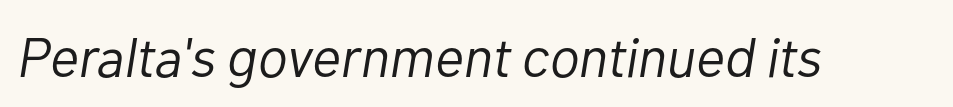
{"italic": "yes", "lean": "right", "slant_degrees": 10, "bold": "no", "weight": "light", "width": "normal", "stroke_contrast": "low", "x_height": "medium", "monospaced": "no", "underline": "no", "letter_spacing": "normal", "letter_spacing_em": 0.0, "glyph_px": 56}
